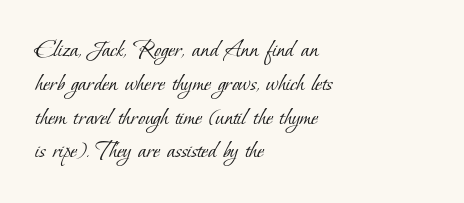
Q: Is the text bold? A: No.
Q: Is the text underlined? A: No.
Q: How is the paragraph aligned? A: Left-aligned.
Q: Is the spacing between letters normal or unusually wide? A: Normal.
Q: Is the spacing between lines tight, normal or loose? A: Normal.
